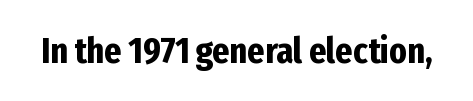
{"serif": "no", "italic": "no", "bold": "yes", "weight": "bold", "width": "condensed", "stroke_contrast": "low", "x_height": "medium", "monospaced": "no", "underline": "no", "letter_spacing": "normal", "letter_spacing_em": 0.0, "glyph_px": 37}
